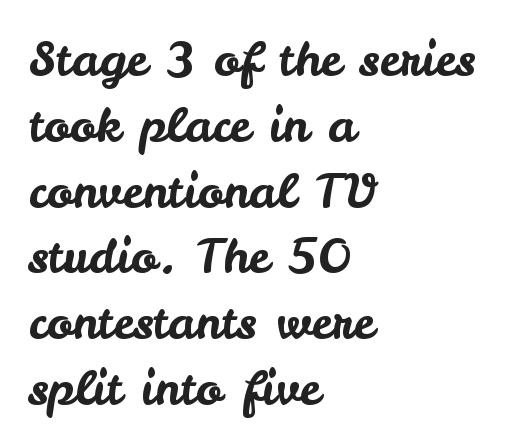
{"serif": "no", "width": "normal", "stroke_contrast": "low", "x_height": "small", "monospaced": "no", "underline": "no", "align": "left", "line_spacing": "normal", "line_spacing_ratio": 1.37, "letter_spacing": "normal", "letter_spacing_em": 0.0, "glyph_px": 48}
